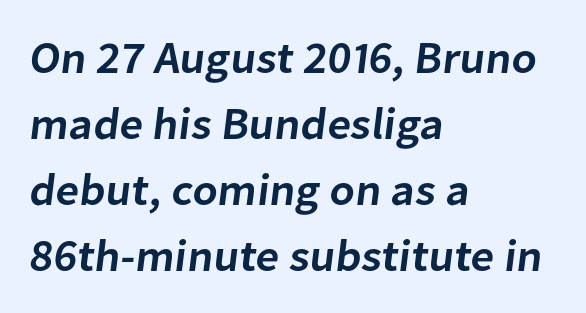
Q: Is the text bold? A: Semi-bold.
Q: Is the typeface a serif or a sans-serif typeface? A: Sans-serif.
Q: Is the text underlined? A: No.
Q: How is the paragraph aligned? A: Left-aligned.
Q: Is the spacing between letters normal or unusually wide? A: Normal.
Q: Is the spacing between lines tight, normal or loose? A: Normal.
Q: Width (condensed, normal, or wide)? A: Normal.
Q: Stroke contrast? A: Low.
Q: x-height? A: Medium.
Q: Monospaced? A: No.
